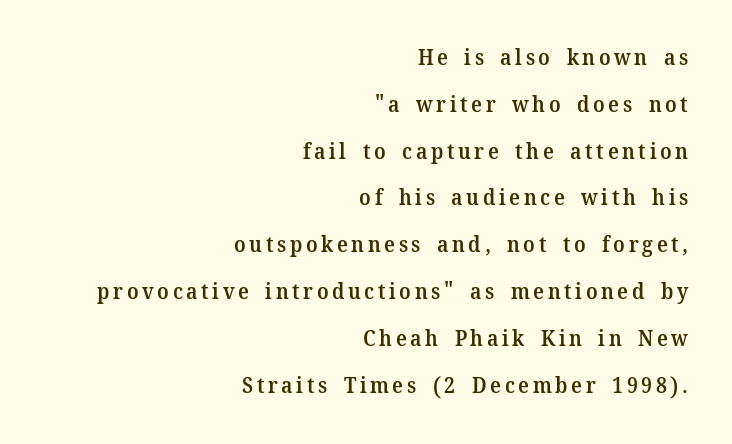
Q: Is the text bold? A: Semi-bold.
Q: Is the text italic (slanted)? A: No, it is upright.
Q: Is the text underlined? A: No.
Q: How is the paragraph aligned? A: Right-aligned.
Q: Is the spacing between lines tight, normal or loose? A: Loose.
